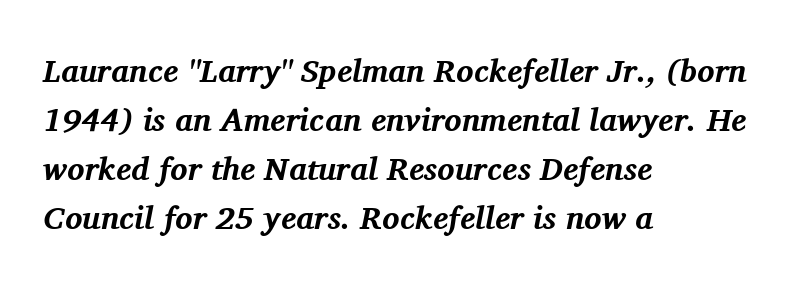
{"serif": "yes", "italic": "yes", "lean": "right", "slant_degrees": 11, "bold": "yes", "weight": "bold", "width": "normal", "stroke_contrast": "medium", "x_height": "medium", "monospaced": "no", "underline": "no", "align": "left", "line_spacing": "normal", "line_spacing_ratio": 1.53, "letter_spacing": "normal", "letter_spacing_em": 0.0, "glyph_px": 32}
